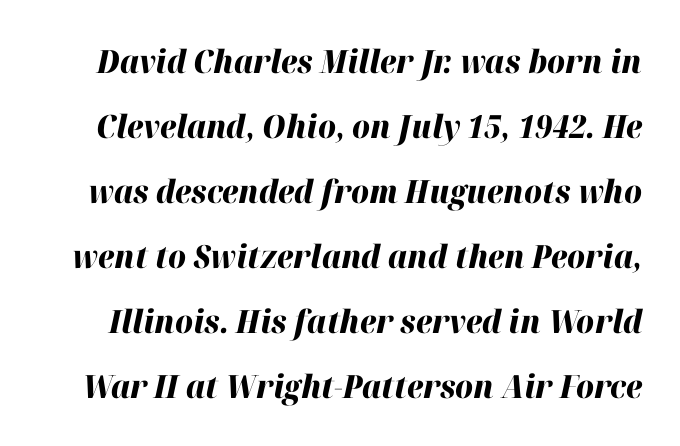
The image shows 32 px heavy type, italic (leaning right); set loose line spacing (2.03x), normal letter spacing, not underlined; high stroke contrast and a medium x-height.
